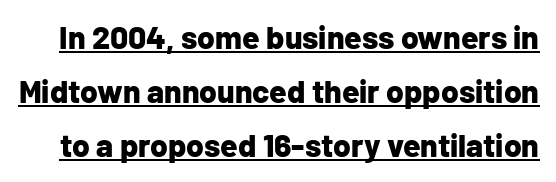
Honestly, the letter spacing is just normal — you wouldn't notice it. The passage shown is typed in a proportional face where columns would drift. Quick note: underline on. This sample uses an upright cut, with every glyph sitting square on the baseline. Bold? Absolutely — the strokes are thick and heavy.
